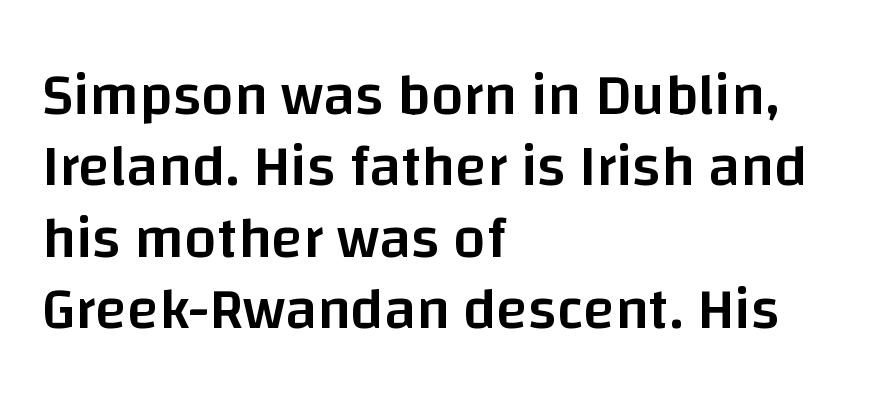
{"serif": "no", "italic": "no", "bold": "semi", "weight": "semibold", "width": "normal", "stroke_contrast": "low", "x_height": "large", "monospaced": "no", "underline": "no", "align": "left", "line_spacing_ratio": 1.23, "letter_spacing": "normal", "letter_spacing_em": 0.0, "glyph_px": 58}
